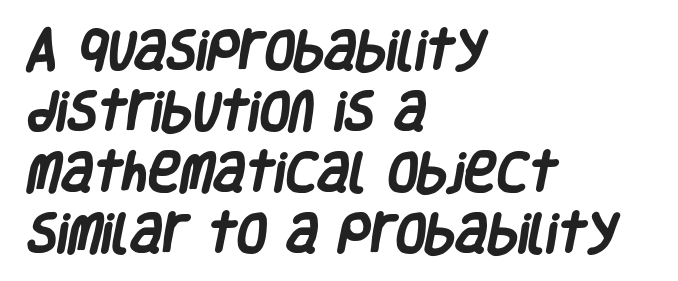
Q: Is the text bold? A: Yes.
Q: Is the typeface a serif or a sans-serif typeface? A: Sans-serif.
Q: Is the text underlined? A: No.
Q: How is the paragraph aligned? A: Left-aligned.
Q: Is the spacing between letters normal or unusually wide? A: Normal.
Q: Is the spacing between lines tight, normal or loose? A: Normal.
Q: Width (condensed, normal, or wide)? A: Condensed.
Q: Stroke contrast? A: Low.
Q: x-height? A: Large.
Q: Monospaced? A: No.
